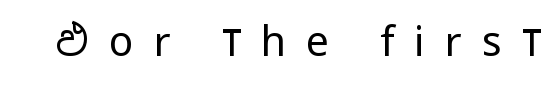
The image shows 41 px regular-weight, condensed sans-serif type, upright; set unusually wide letter spacing (+0.49 em), not underlined; low stroke contrast and a large x-height.
